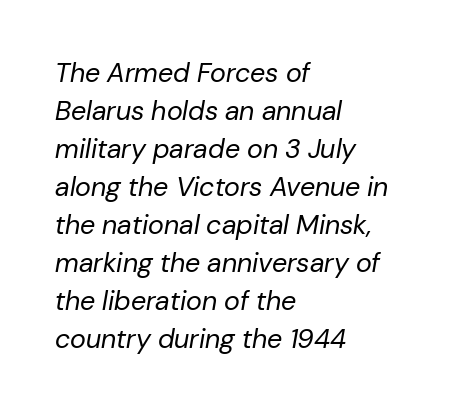
The passage shown is not bold in any degree. Posture: slanted. Regarding leading, the lines here are spaced in the standard way. The passage shown has conventional tracking throughout.
